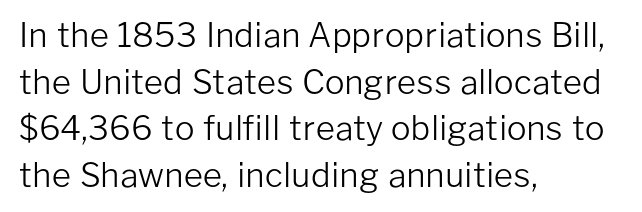
Q: Is the text bold? A: No.
Q: Is the text italic (slanted)? A: No, it is upright.
Q: Is the typeface a serif or a sans-serif typeface? A: Sans-serif.
Q: Is the text underlined? A: No.
Q: How is the paragraph aligned? A: Left-aligned.
Q: Is the spacing between letters normal or unusually wide? A: Normal.
Q: Is the spacing between lines tight, normal or loose? A: Normal.
Q: Width (condensed, normal, or wide)? A: Normal.
Q: Stroke contrast? A: Low.
Q: x-height? A: Medium.
Q: Monospaced? A: No.
